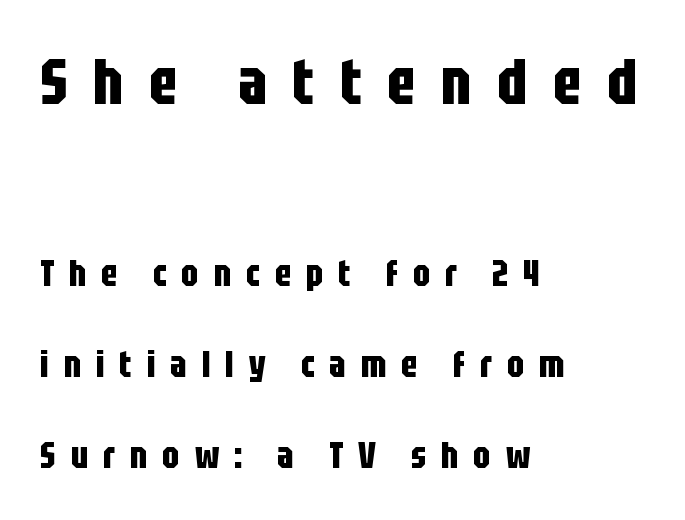
{"serif": "no", "italic": "no", "bold": "yes", "weight": "bold", "width": "condensed", "stroke_contrast": "low", "x_height": "large", "monospaced": "no", "underline": "no", "align": "left", "line_spacing": "loose", "line_spacing_ratio": 2.46, "letter_spacing": "wide", "letter_spacing_em": 0.4, "larger_block": "first", "size_ratio": 1.73, "glyph_px": 64}
